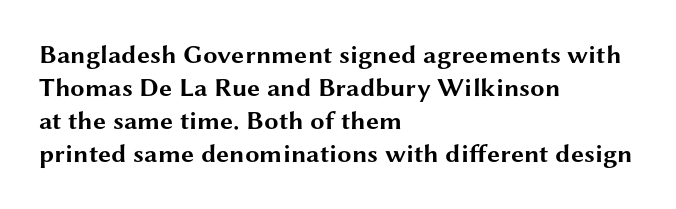
Q: Is the text bold? A: Yes.
Q: Is the text italic (slanted)? A: No, it is upright.
Q: Is the text underlined? A: No.
Q: How is the paragraph aligned? A: Left-aligned.
Q: Is the spacing between letters normal or unusually wide? A: Normal.
Q: Is the spacing between lines tight, normal or loose? A: Normal.
